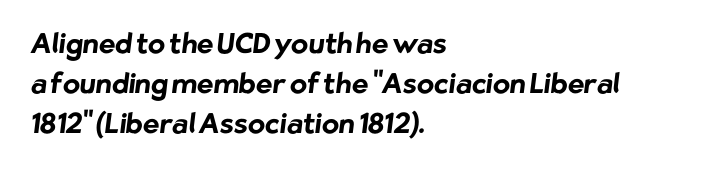
The image shows 28 px bold sans-serif type; set left-aligned, normal line spacing (1.43x), normal letter spacing, not underlined; low stroke contrast and a medium x-height.
